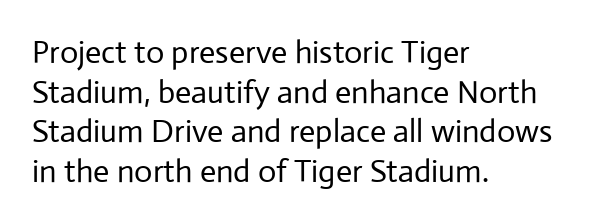
The image shows 32 px regular-weight sans-serif type, upright; set left-aligned, line spacing 1.24x, normal letter spacing, not underlined; low stroke contrast and a medium x-height.
